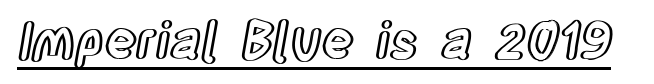
The image shows 50 px condensed type; set normal letter spacing, underlined; a large x-height.
